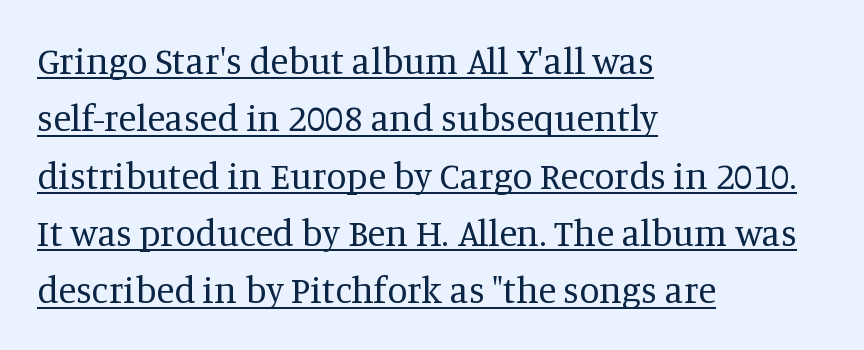
{"serif": "yes", "italic": "no", "bold": "no", "weight": "regular", "width": "normal", "stroke_contrast": "medium", "x_height": "large", "monospaced": "no", "underline": "yes", "align": "left", "line_spacing": "normal", "line_spacing_ratio": 1.55, "letter_spacing": "normal", "letter_spacing_em": 0.0, "glyph_px": 37}
